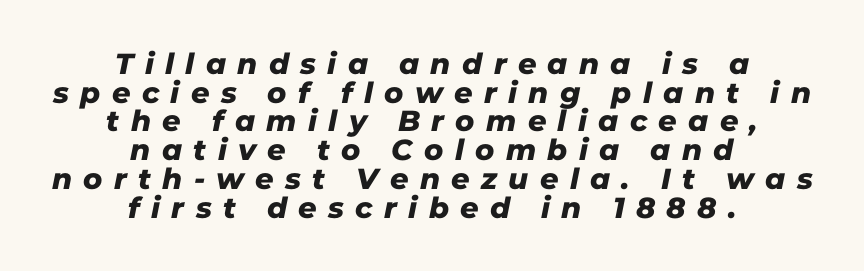
Q: Is the typeface a serif or a sans-serif typeface? A: Sans-serif.
Q: Is the text underlined? A: No.
Q: How is the paragraph aligned? A: Centered.
Q: Is the spacing between letters normal or unusually wide? A: Unusually wide.
Q: Is the spacing between lines tight, normal or loose? A: Tight.
Q: Width (condensed, normal, or wide)? A: Normal.
Q: Stroke contrast? A: Low.
Q: x-height? A: Medium.
Q: Monospaced? A: No.
